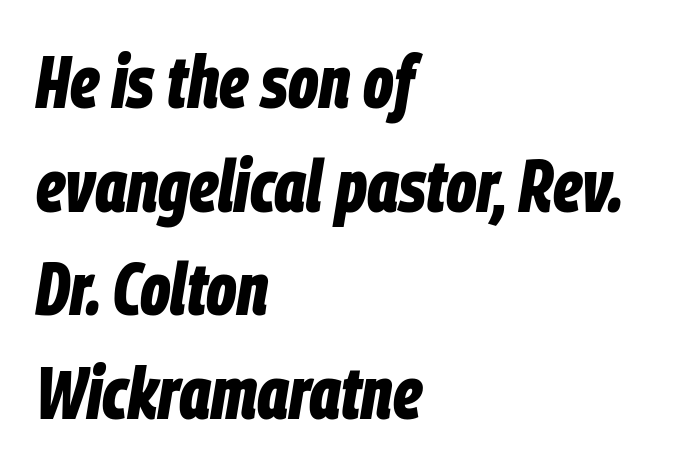
The lines in this sample share a left origin and differ only in where they stop. Think of a printed novel: that variable character pitch is what you see here. Short note: letters normally spaced. The passage shown is emphatically bold.
